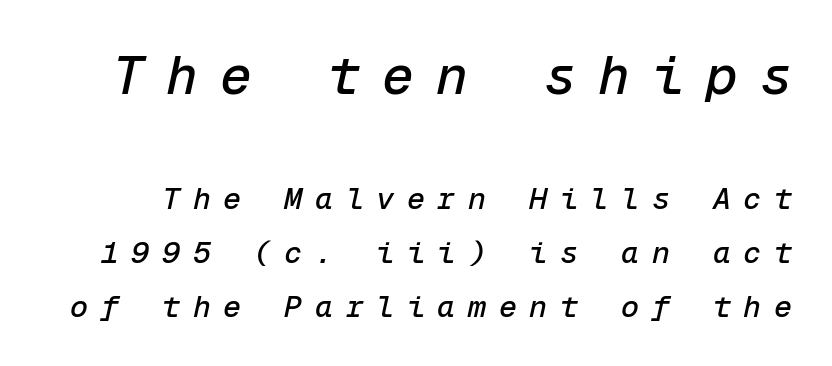
{"italic": "yes", "lean": "right", "slant_degrees": 12, "width": "normal", "stroke_contrast": "low", "x_height": "medium", "monospaced": "yes", "underline": "no", "line_spacing_ratio": 1.8, "letter_spacing": "wide", "letter_spacing_em": 0.42, "larger_block": "first", "size_ratio": 1.77, "glyph_px": 53}
